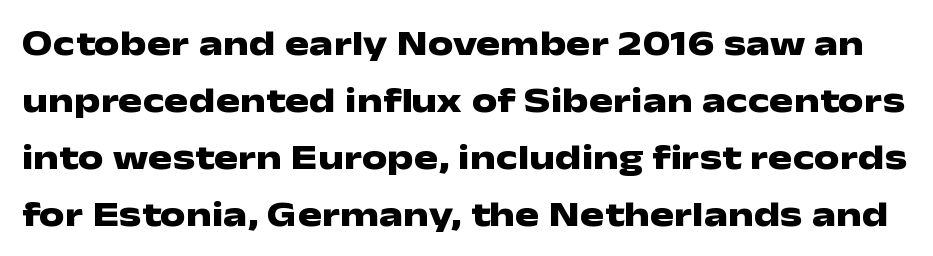
The lines sit at an ordinary, default distance from one another. Caption: standard tracking, unaltered. Anything drawn beneath the words? Only blank space. This sample uses an upright cut, with every glyph sitting square on the baseline. The face used here is a sans, in the tradition of grotesques and geometrics.
